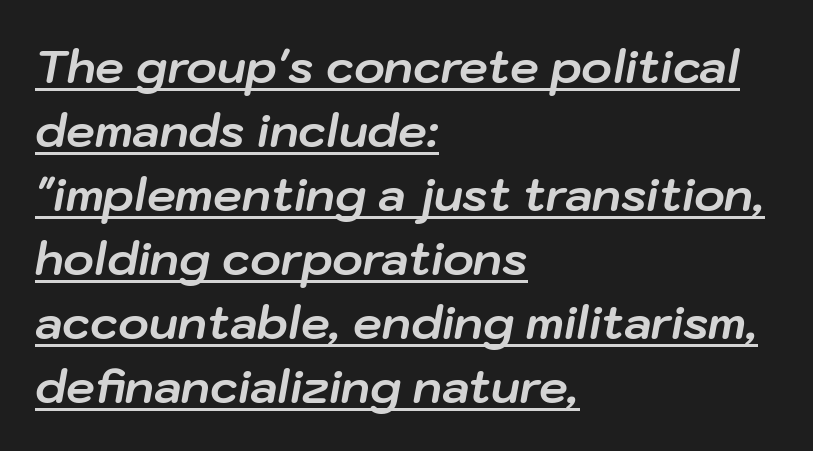
A typesetter would call this leading conventional body-copy spacing. The letters are slanted; this is an italic face. The rendering keeps characters at their native spacing. Does a line run under the words? Yes, clearly. Varying glyph widths throughout — classic text-font behaviour.
